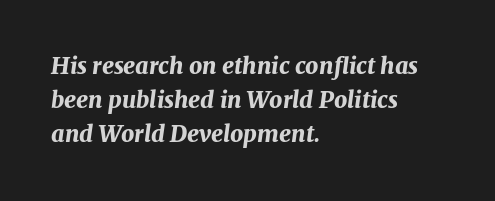
{"italic": "yes", "lean": "right", "slant_degrees": 7, "bold": "yes", "underline": "no", "align": "left", "line_spacing": "normal", "line_spacing_ratio": 1.48, "letter_spacing": "normal", "letter_spacing_em": 0.0, "glyph_px": 23}
